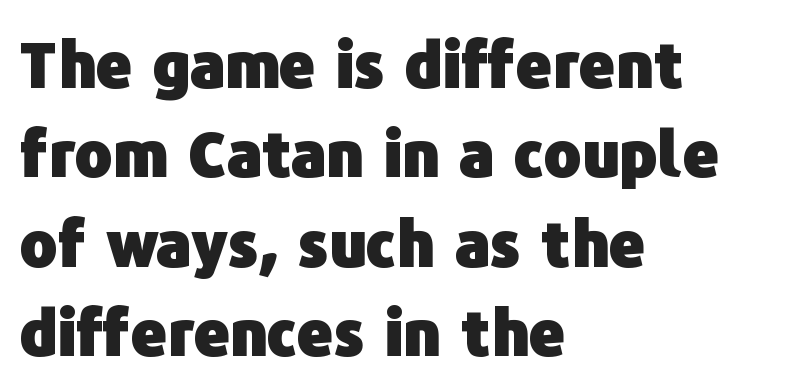
Summary of weight: heavy, a full bold. Varying glyph widths throughout — classic text-font behaviour. If you drew a line through each stem, it would be perfectly vertical. This sample uses a sans-serif face. Leading: standard.
